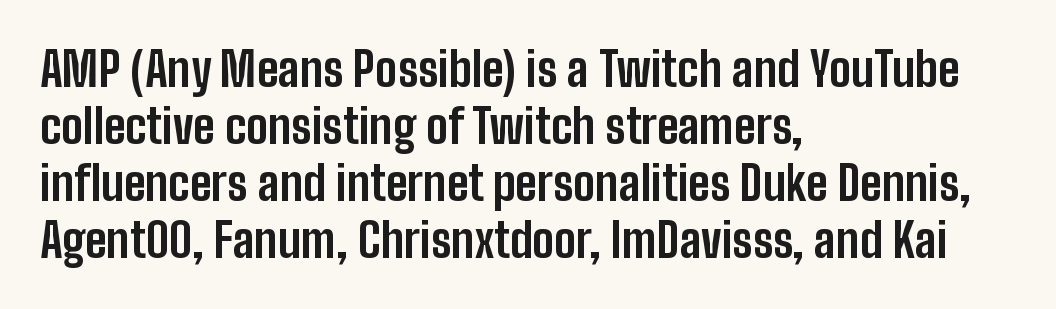
{"serif": "no", "italic": "no", "bold": "yes", "weight": "bold", "width": "condensed", "stroke_contrast": "low", "x_height": "medium", "monospaced": "no", "underline": "no", "align": "left", "line_spacing_ratio": 1.21, "letter_spacing": "normal", "letter_spacing_em": 0.0, "glyph_px": 47}
